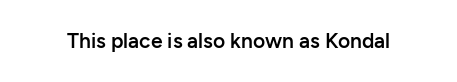
Q: Is the text bold? A: Semi-bold.
Q: Is the text italic (slanted)? A: No, it is upright.
Q: Is the text underlined? A: No.
Q: Is the spacing between letters normal or unusually wide? A: Normal.
